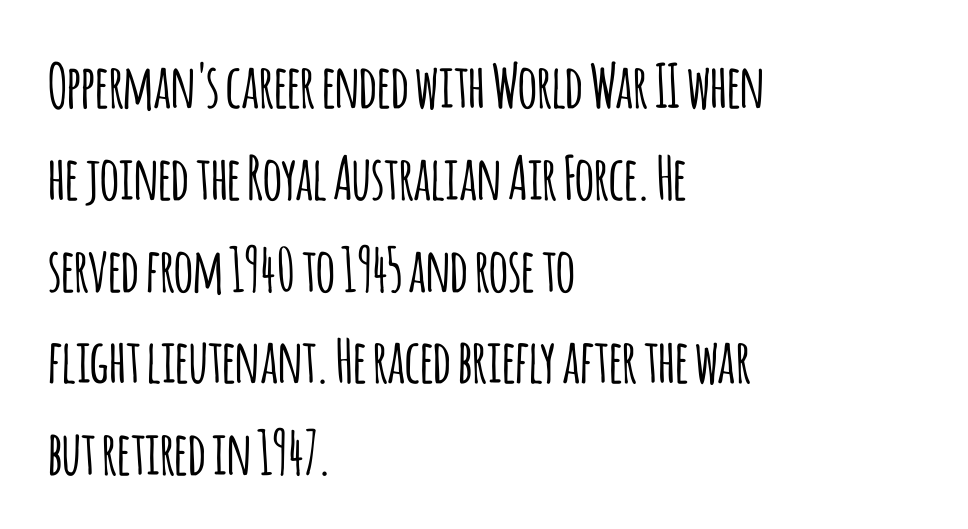
Q: Is the text italic (slanted)? A: No, it is upright.
Q: Is the typeface a serif or a sans-serif typeface? A: Sans-serif.
Q: Is the text underlined? A: No.
Q: How is the paragraph aligned? A: Left-aligned.
Q: Is the spacing between letters normal or unusually wide? A: Normal.
Q: Is the spacing between lines tight, normal or loose? A: Normal.
Q: Width (condensed, normal, or wide)? A: Condensed.
Q: Stroke contrast? A: Low.
Q: x-height? A: Large.
Q: Monospaced? A: No.
